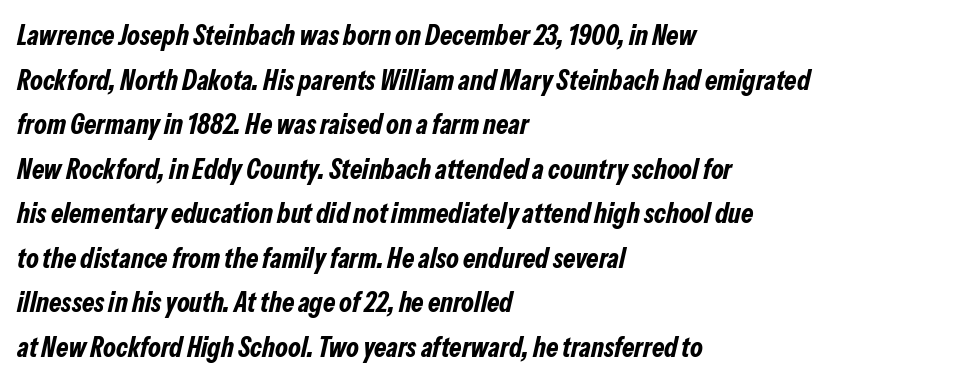
The image shows 28 px bold, condensed type, italic (leaning right); set left-aligned, normal line spacing (1.59x), normal letter spacing, not underlined; low stroke contrast and a medium x-height.
